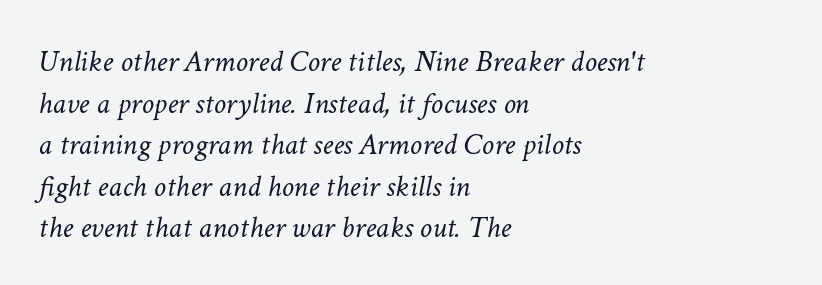
The image shows 31 px light type, italic (leaning right); set left-aligned, normal line spacing (1.34x), normal letter spacing, not underlined; low stroke contrast and a medium x-height.
